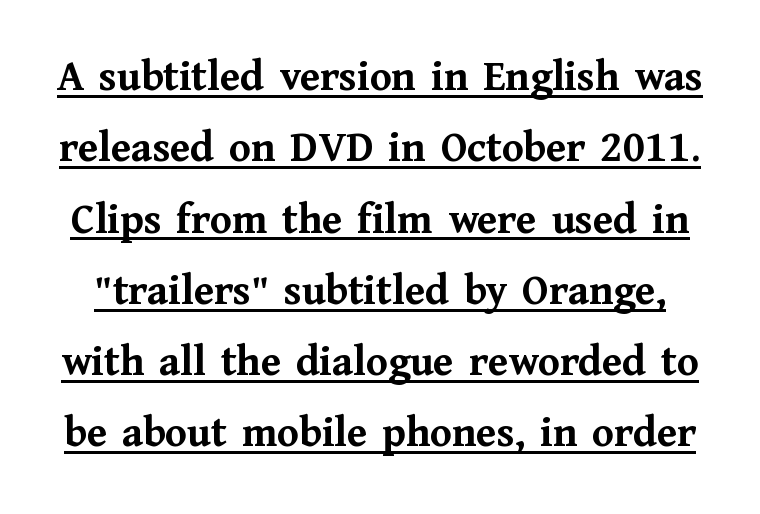
The image shows 44 px semibold serif type, upright; set normal line spacing (1.62x), normal letter spacing, underlined; medium stroke contrast and a medium x-height.
